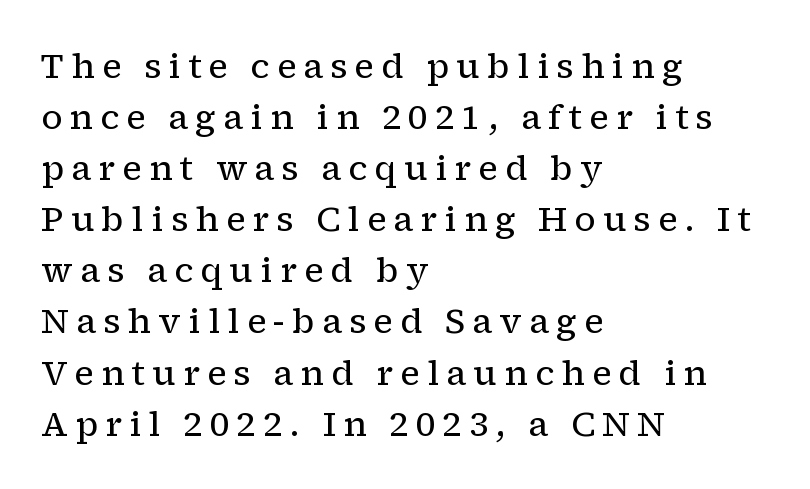
{"serif": "yes", "italic": "no", "bold": "no", "weight": "regular", "width": "normal", "stroke_contrast": "low", "x_height": "medium", "monospaced": "no", "underline": "no", "align": "left", "line_spacing": "normal", "line_spacing_ratio": 1.46, "letter_spacing": "wide", "letter_spacing_em": 0.2, "glyph_px": 35}
